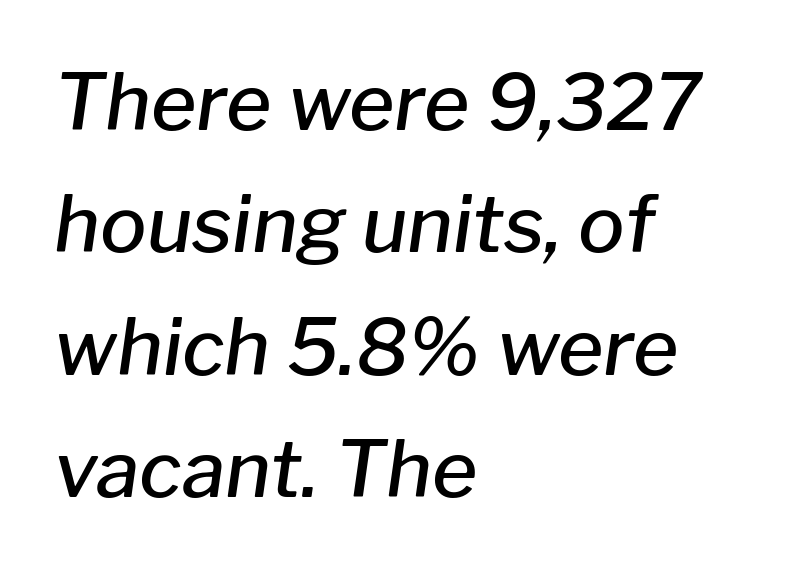
{"italic": "yes", "lean": "right", "slant_degrees": 8, "bold": "semi", "weight": "semibold", "width": "normal", "stroke_contrast": "low", "x_height": "medium", "monospaced": "no", "underline": "no", "align": "left", "line_spacing": "normal", "line_spacing_ratio": 1.57, "letter_spacing": "normal", "letter_spacing_em": 0.0, "glyph_px": 78}
